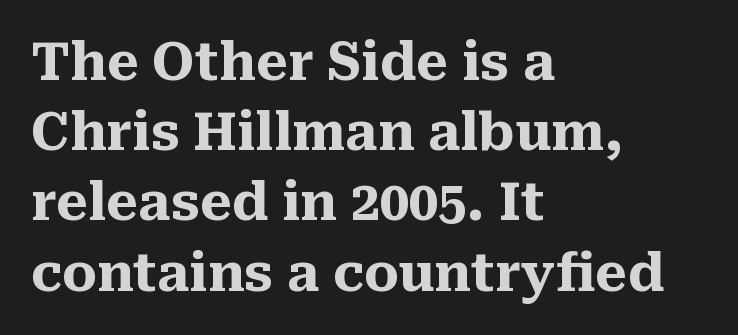
Q: Is the text bold? A: Yes.
Q: Is the text italic (slanted)? A: No, it is upright.
Q: Is the typeface a serif or a sans-serif typeface? A: Serif.
Q: Is the text underlined? A: No.
Q: How is the paragraph aligned? A: Left-aligned.
Q: Is the spacing between letters normal or unusually wide? A: Normal.
Q: Is the spacing between lines tight, normal or loose? A: Normal.
Q: Width (condensed, normal, or wide)? A: Normal.
Q: Stroke contrast? A: Medium.
Q: x-height? A: Medium.
Q: Monospaced? A: No.
